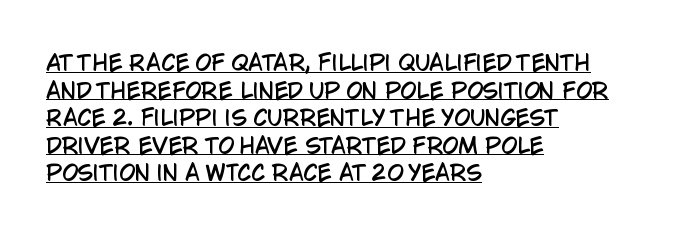
Q: Is the text italic (slanted)? A: No, it is upright.
Q: Is the text underlined? A: Yes.
Q: How is the paragraph aligned? A: Left-aligned.
Q: Is the spacing between letters normal or unusually wide? A: Normal.
Q: Is the spacing between lines tight, normal or loose? A: Normal.
